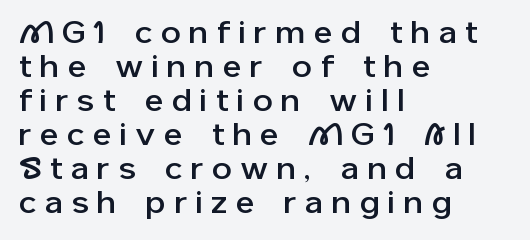
Q: Is the text italic (slanted)? A: No, it is upright.
Q: Is the typeface a serif or a sans-serif typeface? A: Sans-serif.
Q: Is the text underlined? A: No.
Q: How is the paragraph aligned? A: Left-aligned.
Q: Is the spacing between letters normal or unusually wide? A: Unusually wide.
Q: Is the spacing between lines tight, normal or loose? A: Tight.
Q: Width (condensed, normal, or wide)? A: Normal.
Q: Stroke contrast? A: Low.
Q: x-height? A: Medium.
Q: Monospaced? A: No.
